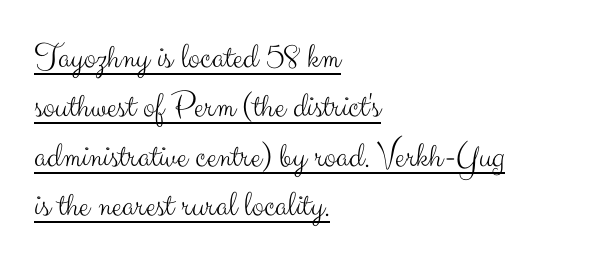
A sans-serif font was chosen for this passage. The gaps between neighbouring characters are ordinary and unremarkable. A typesetter would call this proportional, since set widths differ per character. Alignment: flush left. Check the space under the baseline: a stroke is drawn there.
